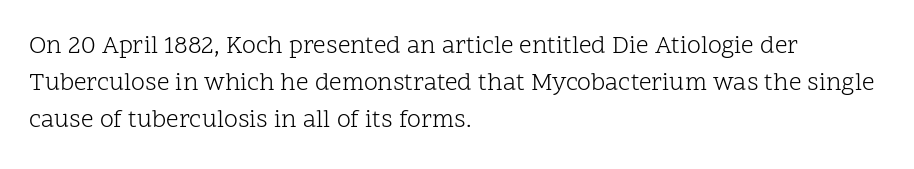
Q: Is the text bold? A: No.
Q: Is the text italic (slanted)? A: No, it is upright.
Q: Is the text underlined? A: No.
Q: How is the paragraph aligned? A: Left-aligned.
Q: Is the spacing between letters normal or unusually wide? A: Normal.
Q: Is the spacing between lines tight, normal or loose? A: Normal.
